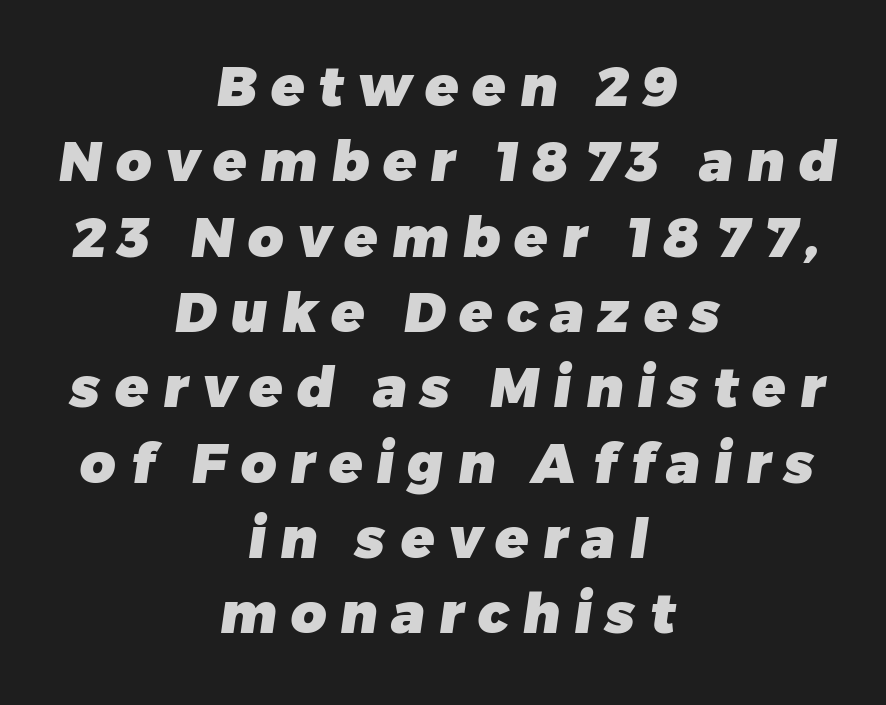
The image shows 55 px heavy sans-serif type; set centered, normal line spacing (1.37x), unusually wide letter spacing (+0.25 em), not underlined; low stroke contrast and a medium x-height.
